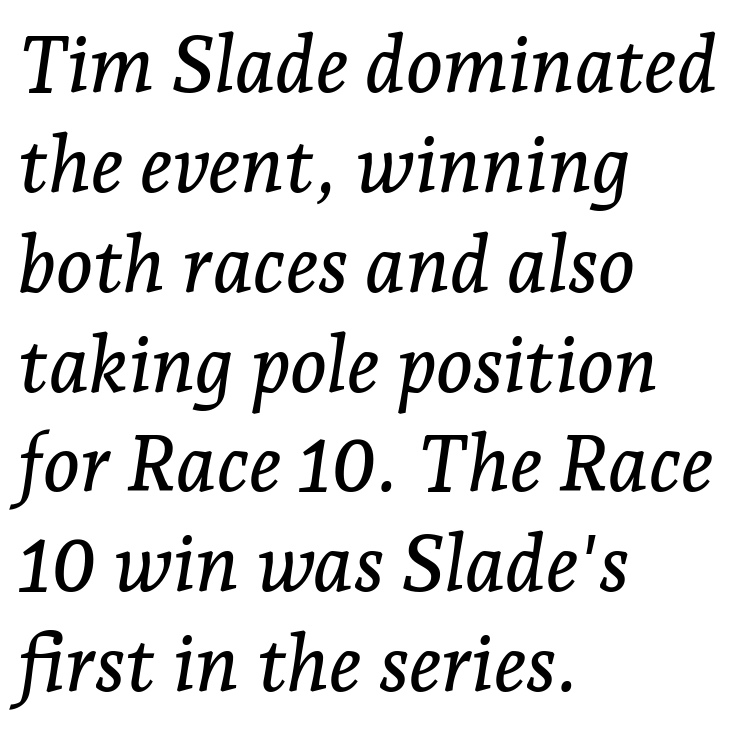
Q: Is the text italic (slanted)? A: Yes, it leans right by about 7 degrees.
Q: Is the typeface a serif or a sans-serif typeface? A: Serif.
Q: Is the text underlined? A: No.
Q: How is the paragraph aligned? A: Left-aligned.
Q: Is the spacing between letters normal or unusually wide? A: Normal.
Q: Is the spacing between lines tight, normal or loose? A: Normal.
Q: Width (condensed, normal, or wide)? A: Normal.
Q: Stroke contrast? A: Low.
Q: x-height? A: Medium.
Q: Monospaced? A: No.
